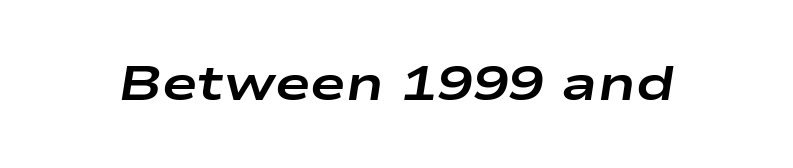
The zone under the glyphs is completely vacant. Each word holds together tightly as a unit, with standard inter-letter gaps. You could not count columns in this text — the font is proportionally spaced. These lines carry a lot of weight — the face is fully bold. In terms of posture, this sample is oblique.
